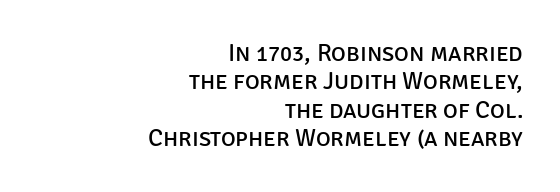
Students, note that the glyphs here touch the page at normal intervals. Clear beneath every line of the passage. Typeset ragged left — the right edge is the straight one. No chunkiness to these letters — they're not bold. The passage shown stacks its lines with hardly any gap. Does the lettering tilt? It doesn't — this is upright.
